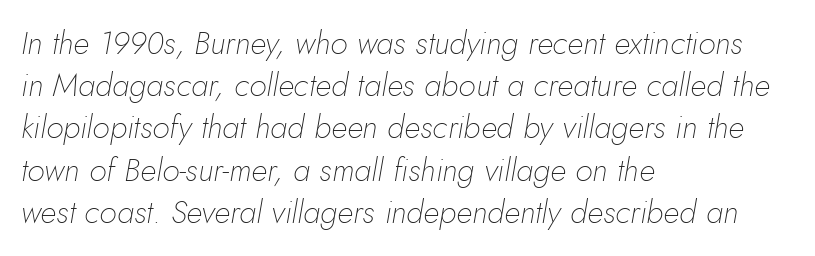
{"italic": "yes", "lean": "right", "slant_degrees": 10, "bold": "no", "weight": "thin", "width": "normal", "stroke_contrast": "low", "x_height": "small", "monospaced": "no", "underline": "no", "align": "left", "line_spacing": "normal", "line_spacing_ratio": 1.32, "letter_spacing": "normal", "letter_spacing_em": 0.0, "glyph_px": 32}
